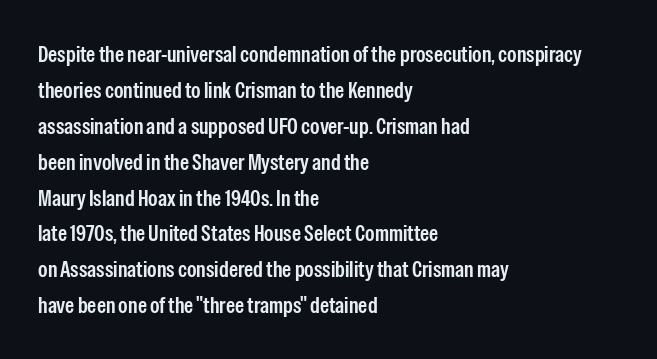
The image shows 23 px text type, upright; set left-aligned, normal line spacing (1.56x), normal letter spacing, not underlined.
